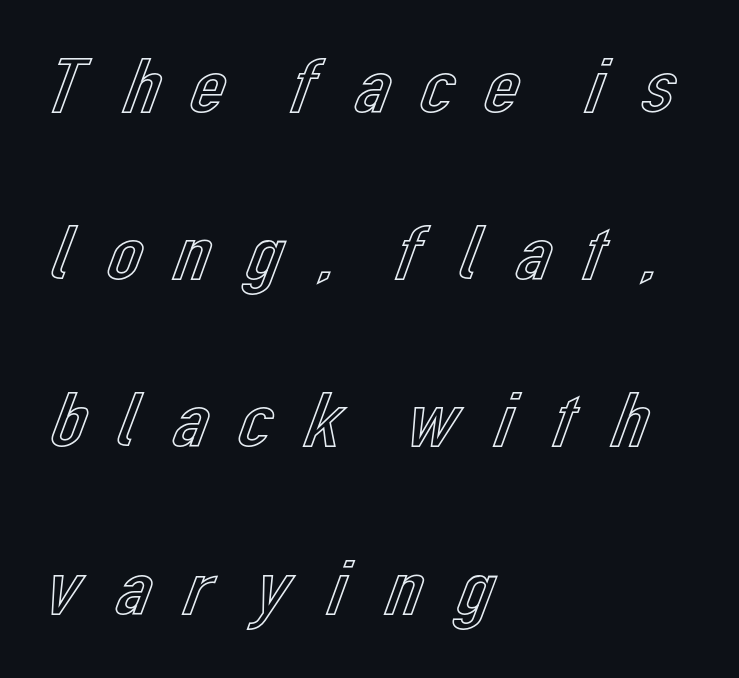
Q: Is the text italic (slanted)? A: Yes.
Q: Is the text underlined? A: No.
Q: How is the paragraph aligned? A: Left-aligned.
Q: Is the spacing between letters normal or unusually wide? A: Unusually wide.
Q: Is the spacing between lines tight, normal or loose? A: Loose.
Q: Width (condensed, normal, or wide)? A: Normal.
Q: x-height? A: Medium.
Q: Monospaced? A: No.
